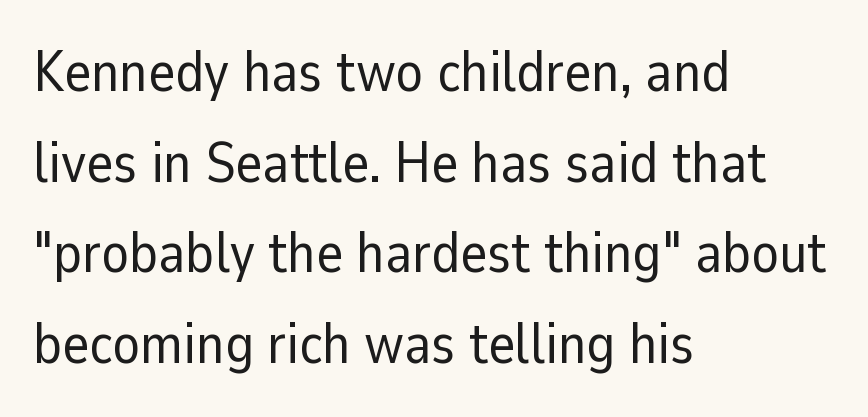
The image shows 57 px regular-weight sans-serif type, upright; set left-aligned, normal line spacing (1.59x), normal letter spacing, not underlined; low stroke contrast and a medium x-height.
